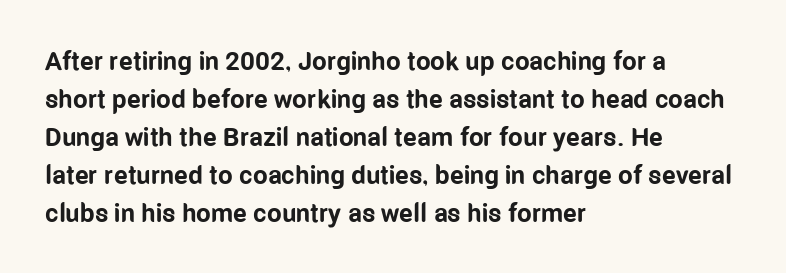
Horizontal alignment here is leftward, the default for most running prose. Nothing unusual about the tracking: characters are spaced as the font intends. Students, observe: this is what conventionally led text looks like. Does the lettering tilt? It doesn't — this is upright.
